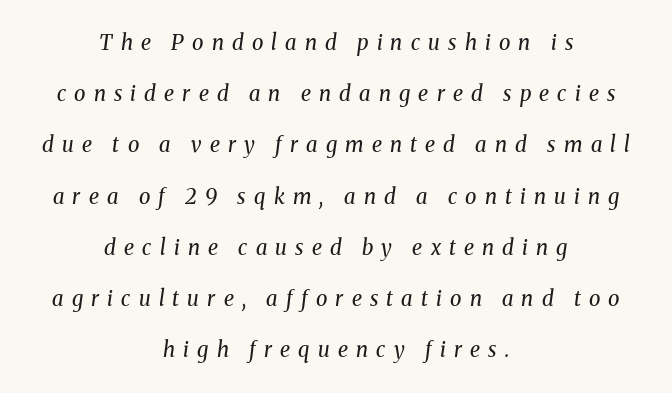
The image shows 21 px text type, italic (leaning right); set centered, loose line spacing (2.44x), unusually wide letter spacing (+0.39 em), not underlined.
